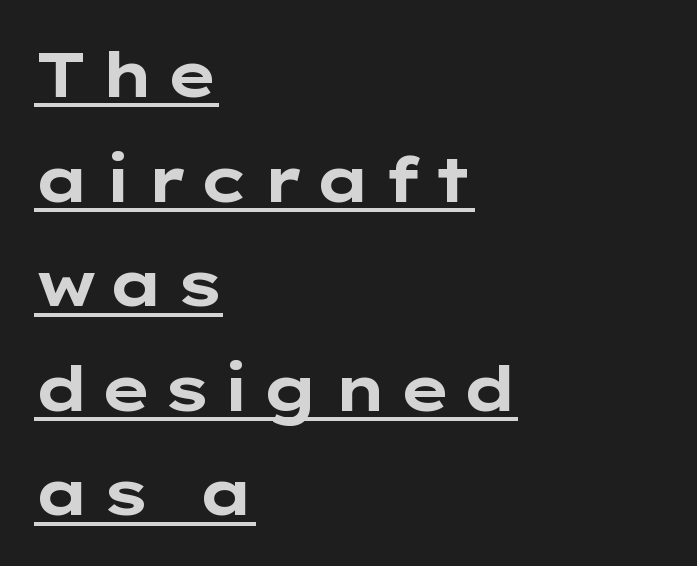
{"serif": "no", "italic": "no", "bold": "yes", "weight": "bold", "width": "wide", "stroke_contrast": "low", "x_height": "medium", "monospaced": "no", "underline": "yes", "align": "left", "line_spacing": "normal", "line_spacing_ratio": 1.66, "glyph_px": 63}
